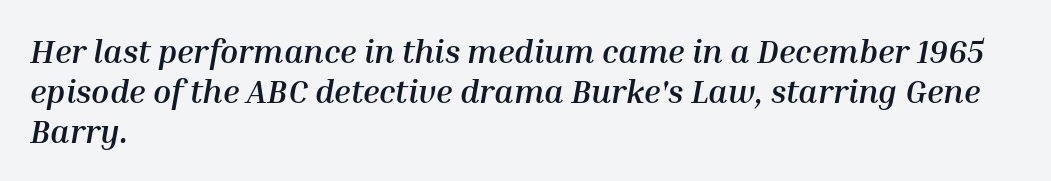
The glyphs look as if they've been sheared to an angle. Each letter keeps its own natural width here, so spacing adapts to shape. These lines keep a tight, regular rhythm from letter to letter. Is the block centered? No — it sits flush against the left margin.
